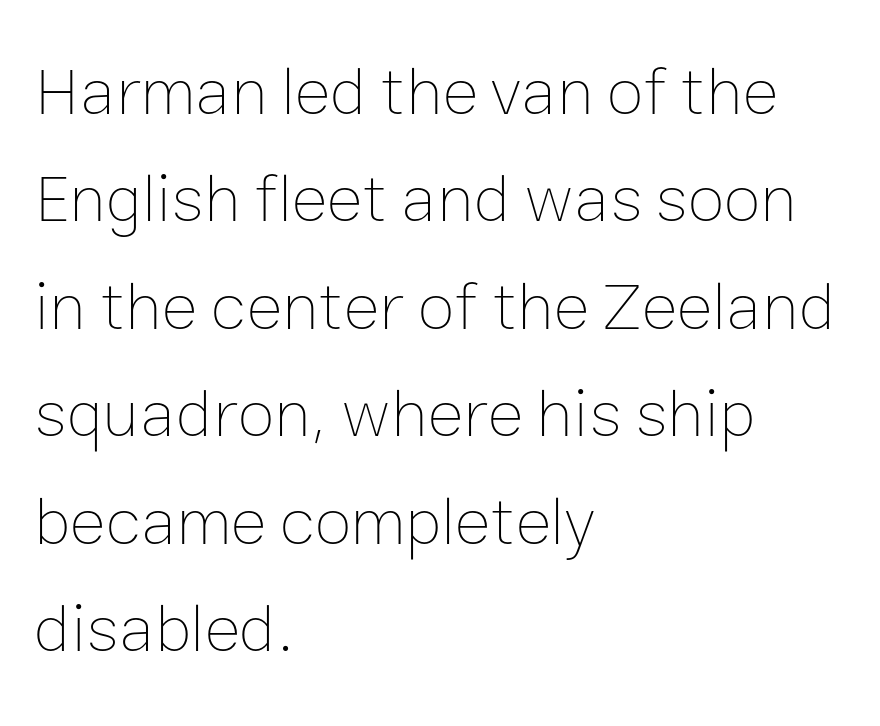
{"italic": "no", "bold": "no", "weight": "thin", "width": "normal", "stroke_contrast": "low", "x_height": "medium", "monospaced": "no", "underline": "no", "align": "left", "line_spacing": "normal", "line_spacing_ratio": 1.58, "letter_spacing": "normal", "letter_spacing_em": 0.0, "glyph_px": 68}
